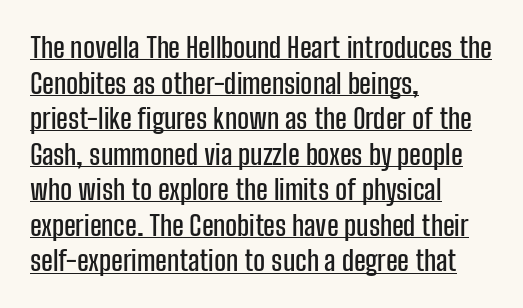
A typesetter would mark this as roman, not italic. No extra tracking has been applied to these lines. Has an underline been added? It has. Notice how the passage keeps a crisp vertical edge on the left only.
